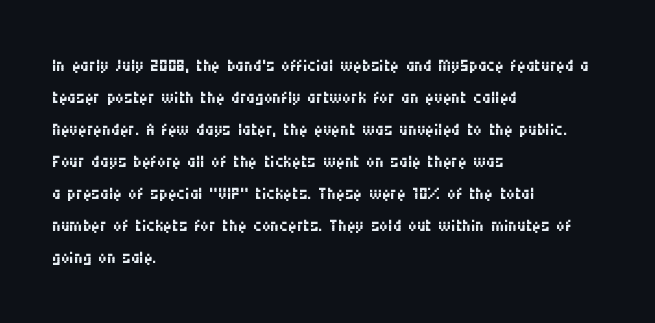
{"italic": "no", "bold": "no", "underline": "no", "align": "left", "line_spacing": "normal", "line_spacing_ratio": 1.33, "letter_spacing": "normal", "letter_spacing_em": 0.0, "glyph_px": 24}
